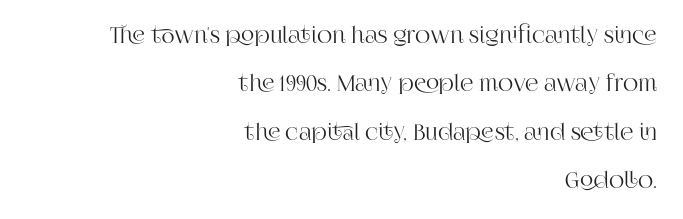
The image shows 21 px text type, upright; set right-aligned, loose line spacing (2.3x), normal letter spacing, not underlined.
